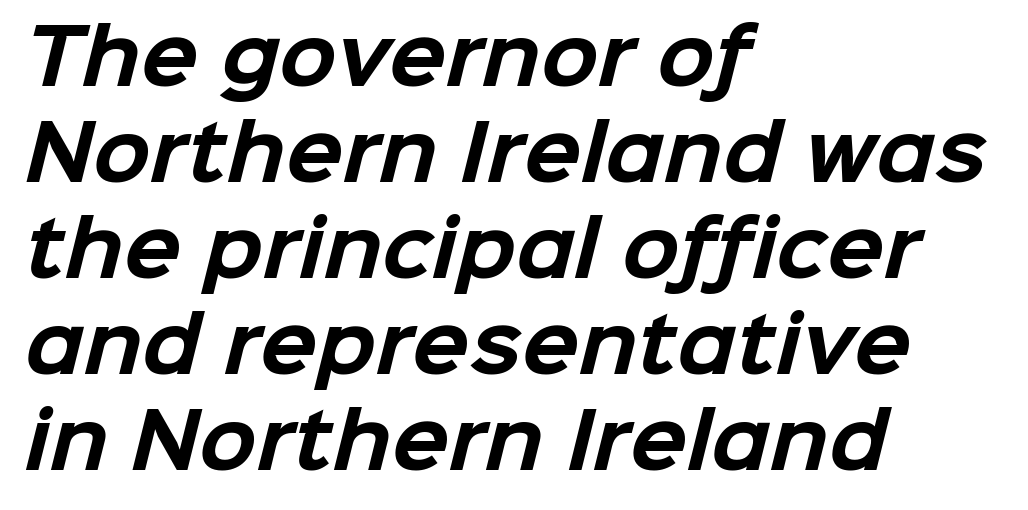
{"serif": "no", "bold": "yes", "weight": "bold", "width": "normal", "stroke_contrast": "low", "x_height": "medium", "monospaced": "no", "underline": "no", "align": "left", "line_spacing": "normal", "line_spacing_ratio": 1.28, "letter_spacing": "normal", "letter_spacing_em": 0.0, "glyph_px": 75}
